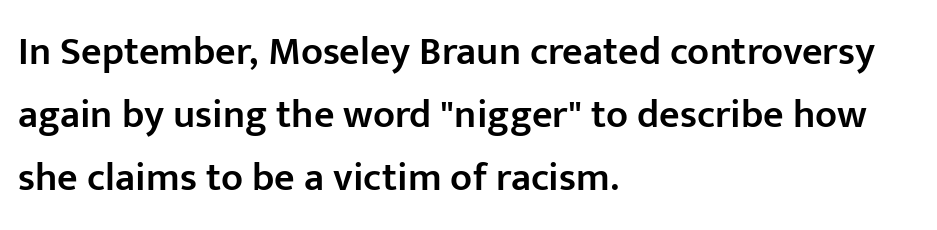
{"serif": "no", "italic": "no", "bold": "semi", "weight": "semibold", "width": "normal", "stroke_contrast": "low", "x_height": "medium", "monospaced": "no", "underline": "no", "align": "left", "line_spacing": "normal", "line_spacing_ratio": 1.57, "letter_spacing": "normal", "letter_spacing_em": 0.0, "glyph_px": 40}
